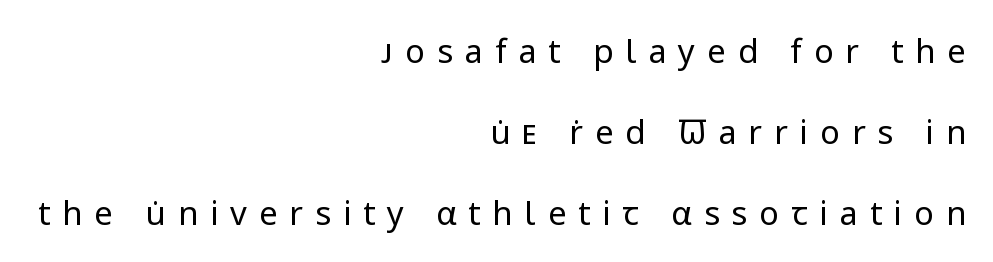
The image shows 33 px regular-weight sans-serif type, upright; set right-aligned, loose line spacing (2.45x), unusually wide letter spacing (+0.36 em), not underlined; low stroke contrast and a medium x-height.
